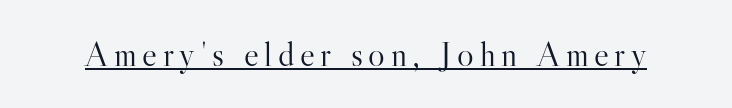
{"serif": "yes", "italic": "no", "bold": "no", "weight": "light", "width": "normal", "stroke_contrast": "high", "x_height": "small", "monospaced": "no", "underline": "yes", "glyph_px": 35}
